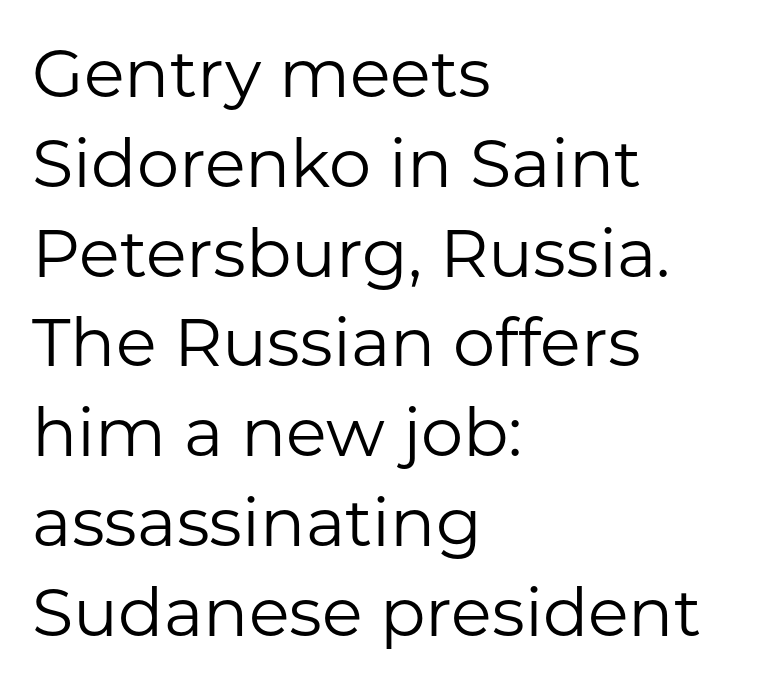
The image shows 67 px regular-weight sans-serif type, upright; set left-aligned, normal line spacing (1.34x), normal letter spacing, not underlined; low stroke contrast and a medium x-height.
